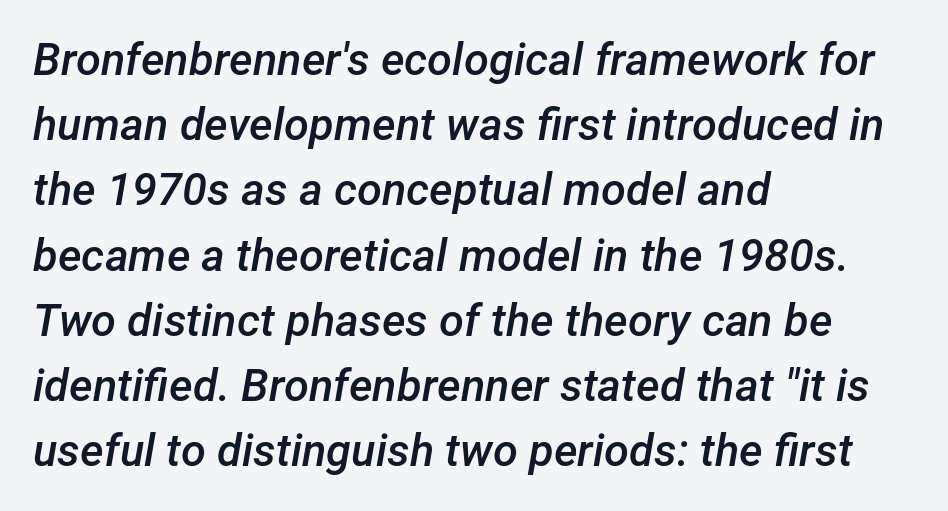
The image shows 45 px semibold type, italic (leaning right); set left-aligned, normal line spacing (1.45x), normal letter spacing, not underlined; low stroke contrast and a medium x-height.
